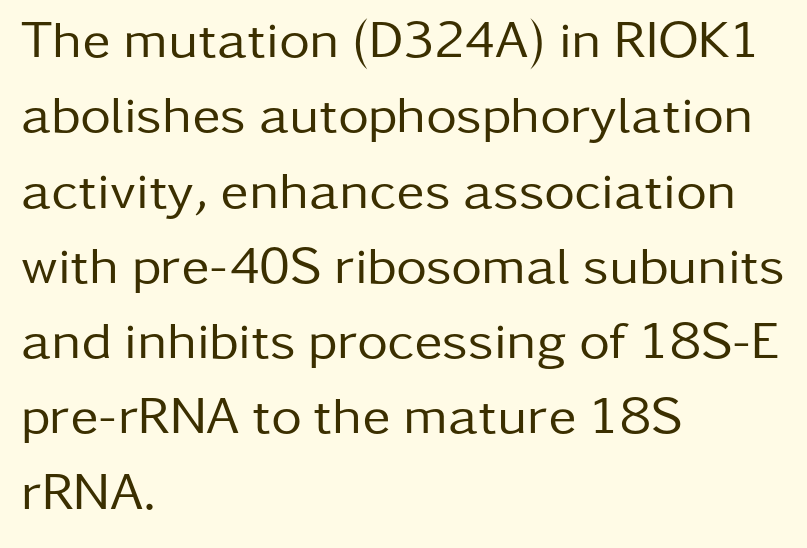
The image shows 53 px regular-weight sans-serif type, upright; set left-aligned, normal line spacing (1.42x), normal letter spacing, not underlined; low stroke contrast and a medium x-height.
